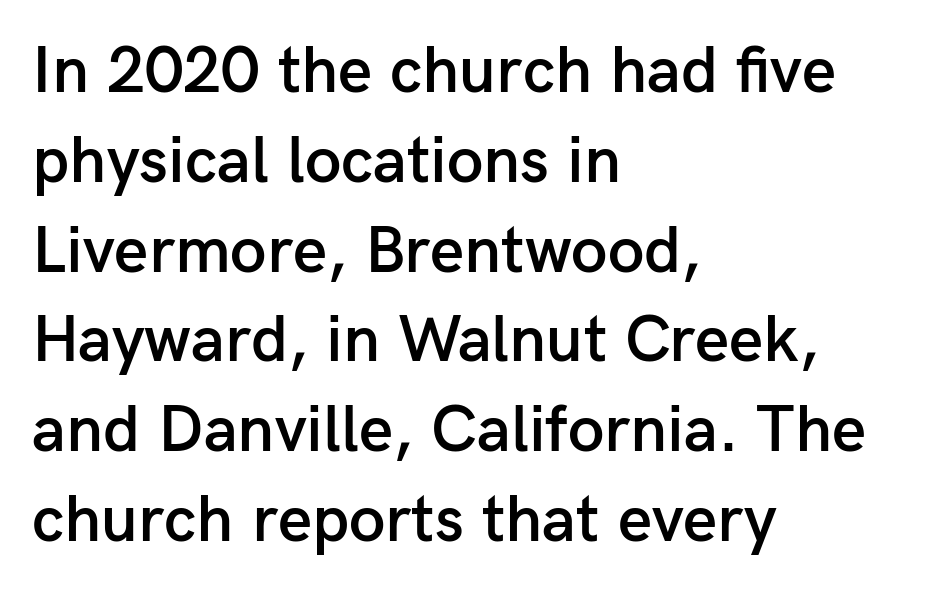
The letters advance in unequal steps, a hallmark of proportional type. The words here are not underlined. Tracking here is standard; glyphs follow each other at the usual distance. This is the in-between weight designers call semibold or demi. What's the leading like? Ordinary, nothing unusual.
